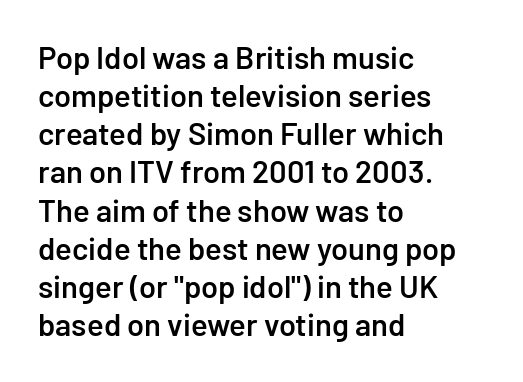
{"serif": "no", "italic": "no", "bold": "semi", "weight": "semibold", "width": "normal", "stroke_contrast": "low", "x_height": "medium", "monospaced": "no", "underline": "no", "align": "left", "line_spacing_ratio": 1.23, "letter_spacing": "normal", "letter_spacing_em": 0.0, "glyph_px": 31}
